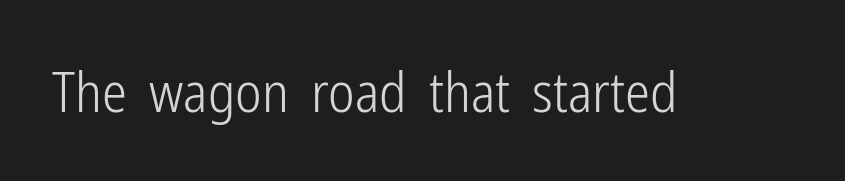
Q: Is the text bold? A: No.
Q: Is the text italic (slanted)? A: No, it is upright.
Q: Is the typeface a serif or a sans-serif typeface? A: Sans-serif.
Q: Is the text underlined? A: No.
Q: Is the spacing between letters normal or unusually wide? A: Normal.
Q: Width (condensed, normal, or wide)? A: Condensed.
Q: Stroke contrast? A: Low.
Q: x-height? A: Medium.
Q: Monospaced? A: No.
